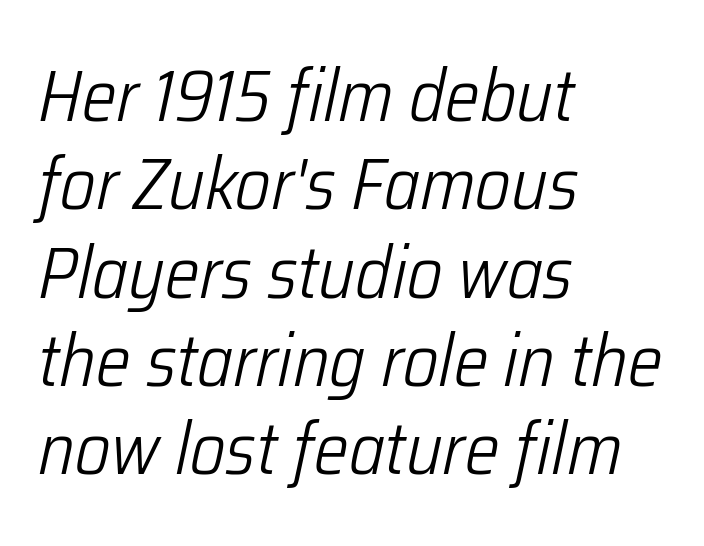
Nothing unusual about the tracking: characters are spaced as the font intends. Ink coverage per letter is moderate at most. Descenders are the only things crossing below the line. Each letter keeps its own natural width here, so spacing adapts to shape. Casual observation: everything's shoved over to the left.
